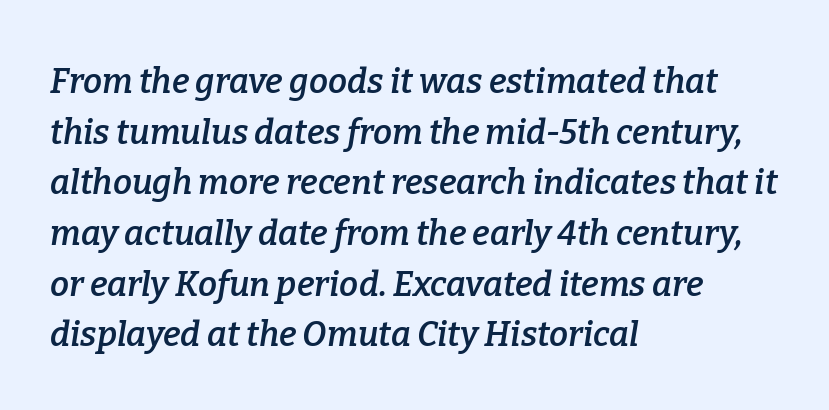
{"serif": "yes", "italic": "yes", "lean": "right", "slant_degrees": 9, "bold": "semi", "weight": "semibold", "width": "normal", "stroke_contrast": "low", "x_height": "medium", "monospaced": "no", "underline": "no", "align": "left", "line_spacing": "normal", "line_spacing_ratio": 1.49, "letter_spacing": "normal", "letter_spacing_em": 0.0, "glyph_px": 34}
